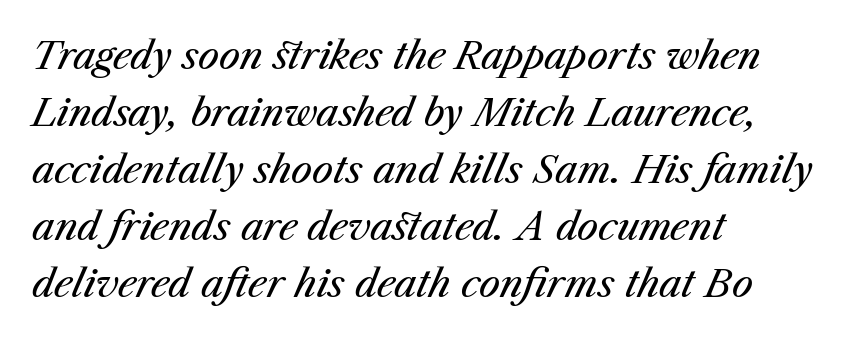
Clear beneath every line of the passage. No heavy texture on the line: the type isn't bold. No extra tracking has been applied to these lines. Leading matches the norm, producing a regular column. Rendered with sloped, italic letterforms. The passage is arranged the way most books set body copy — flush left.
